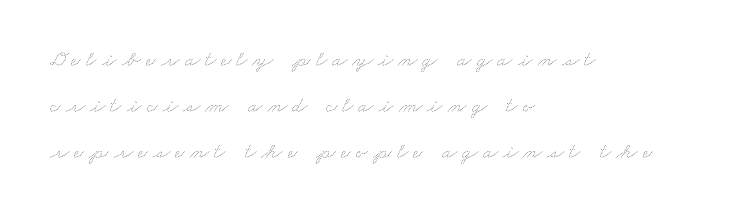
The image shows 22 px text type; set left-aligned, loose line spacing (2.09x), unusually wide letter spacing (+0.23 em), not underlined.
